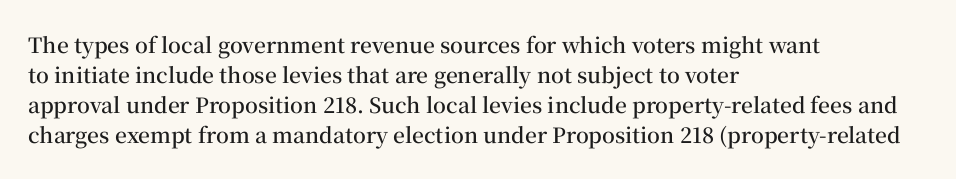
The image shows 21 px text type, upright; set left-aligned, normal line spacing (1.43x), normal letter spacing, not underlined.
